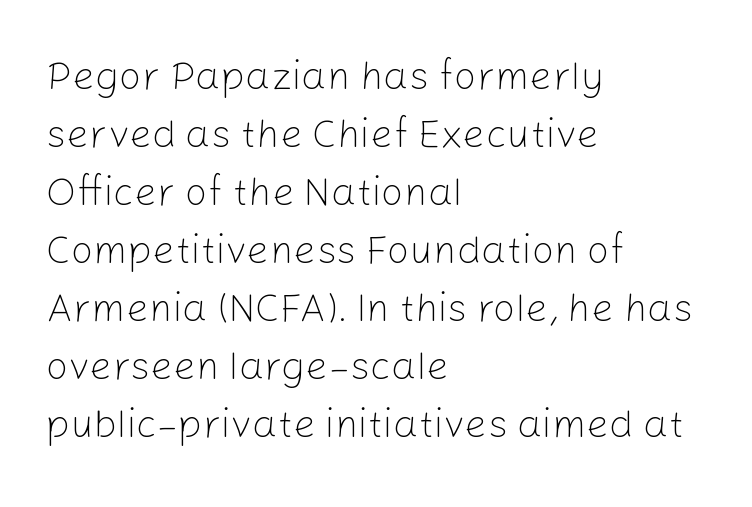
{"serif": "no", "italic": "no", "bold": "no", "weight": "light", "width": "normal", "stroke_contrast": "low", "x_height": "medium", "monospaced": "no", "underline": "no", "align": "left", "line_spacing": "normal", "line_spacing_ratio": 1.45, "letter_spacing": "normal", "letter_spacing_em": 0.0, "glyph_px": 40}
